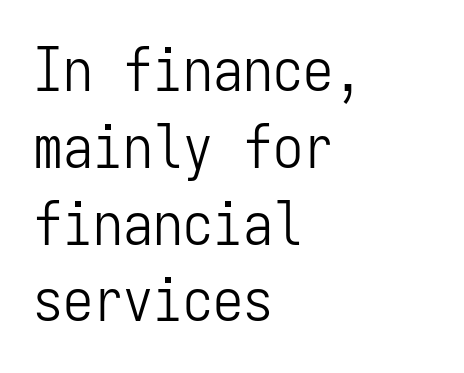
{"serif": "no", "italic": "no", "bold": "no", "weight": "light", "width": "condensed", "stroke_contrast": "low", "x_height": "medium", "monospaced": "yes", "underline": "no", "align": "left", "line_spacing": "normal", "line_spacing_ratio": 1.28, "letter_spacing": "normal", "letter_spacing_em": 0.0, "glyph_px": 60}
